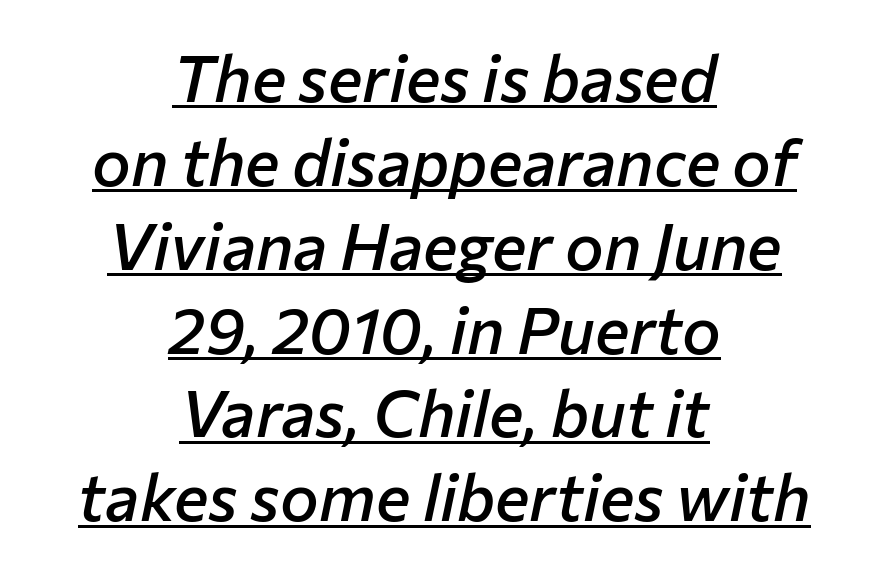
The image shows 65 px semibold type, italic (leaning right); set centered, normal line spacing (1.29x), normal letter spacing, underlined; low stroke contrast and a medium x-height.
